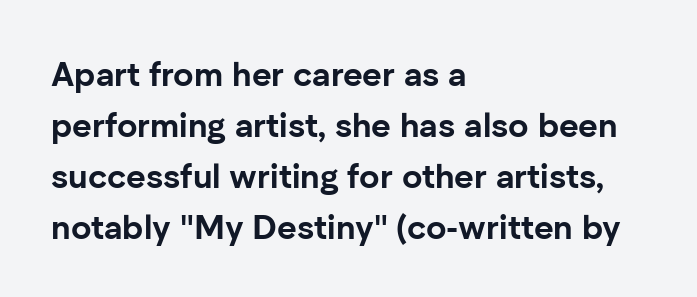
The image shows 34 px bold sans-serif type, upright; set left-aligned, normal line spacing (1.5x), normal letter spacing, not underlined; low stroke contrast and a medium x-height.
